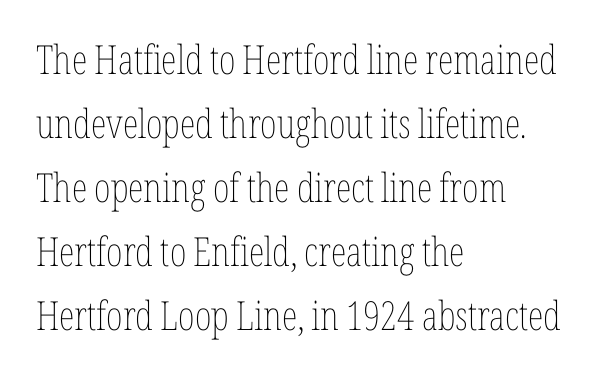
Q: Is the text bold? A: No.
Q: Is the text italic (slanted)? A: No, it is upright.
Q: Is the text underlined? A: No.
Q: How is the paragraph aligned? A: Left-aligned.
Q: Is the spacing between letters normal or unusually wide? A: Normal.
Q: Is the spacing between lines tight, normal or loose? A: Normal.
Q: Width (condensed, normal, or wide)? A: Condensed.
Q: Stroke contrast? A: Low.
Q: x-height? A: Medium.
Q: Monospaced? A: No.
